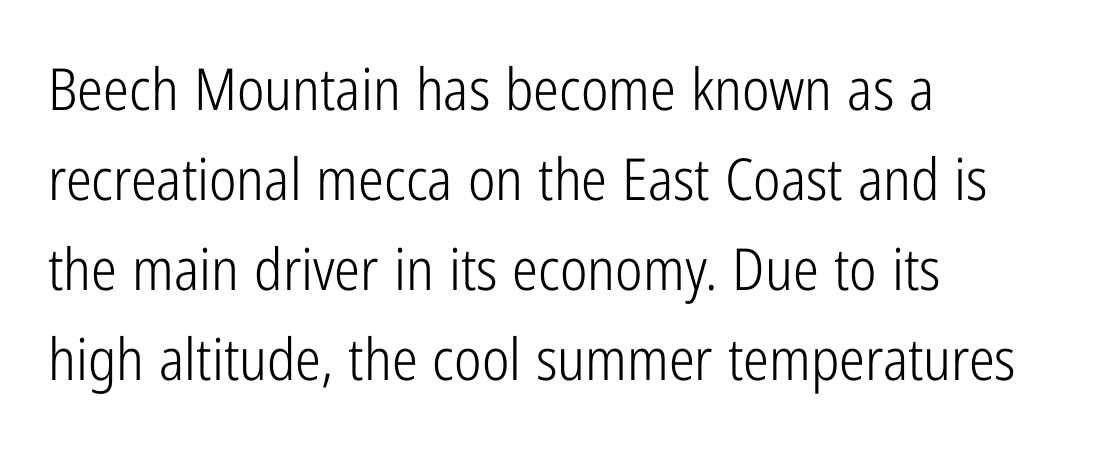
The image shows 58 px light, condensed sans-serif type, upright; set left-aligned, normal line spacing (1.55x), normal letter spacing, not underlined; low stroke contrast and a medium x-height.
